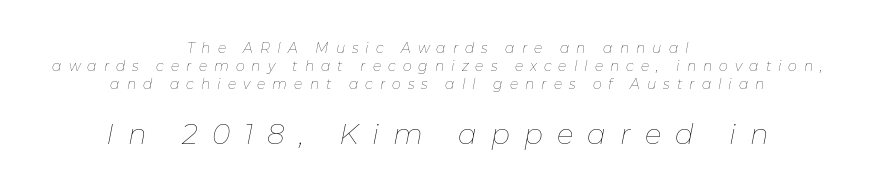
The image shows 28 px thin type, italic (leaning right); set centered, normal line spacing (1.29x), unusually wide letter spacing (+0.5 em), not underlined; the second (bottom) block is 2.0x larger; low stroke contrast and a medium x-height.
